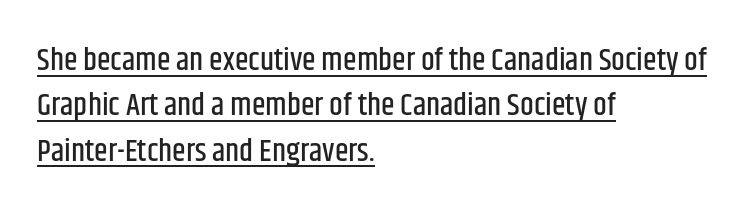
Do the letters lean? They stand straight. Beneath each row of characters lies a ruled line. This rendering employs a face without finishing strokes, i.e., a sans-serif. The rendering uses a moderate line-height, typical for paragraphs. The passage shown has conventional tracking throughout.
